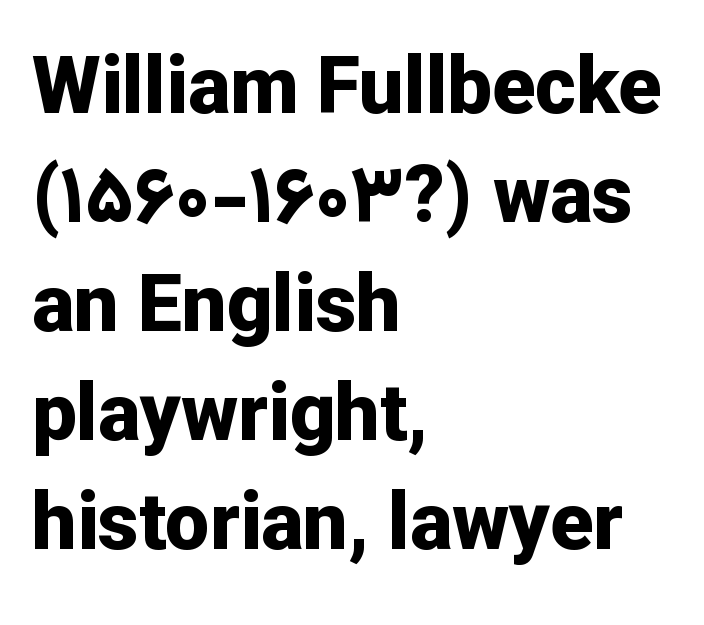
Q: Is the text bold? A: Yes.
Q: Is the text italic (slanted)? A: No, it is upright.
Q: Is the typeface a serif or a sans-serif typeface? A: Sans-serif.
Q: Is the text underlined? A: No.
Q: How is the paragraph aligned? A: Left-aligned.
Q: Is the spacing between letters normal or unusually wide? A: Normal.
Q: Is the spacing between lines tight, normal or loose? A: Normal.
Q: Width (condensed, normal, or wide)? A: Normal.
Q: Stroke contrast? A: Low.
Q: x-height? A: Medium.
Q: Monospaced? A: No.
